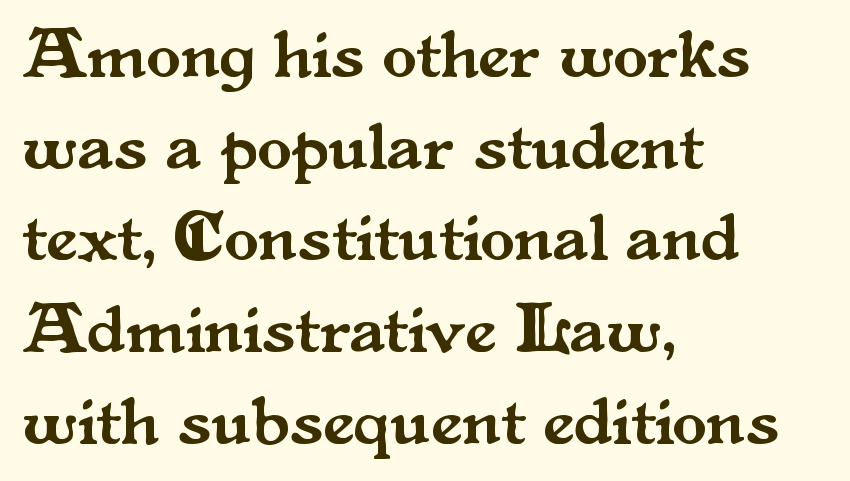
Does the copy run flush right? No — it runs flush left. The space directly below the letters is spotless. These lines are composed in type with serifs. Nobody touched the tracking dial on this one.
